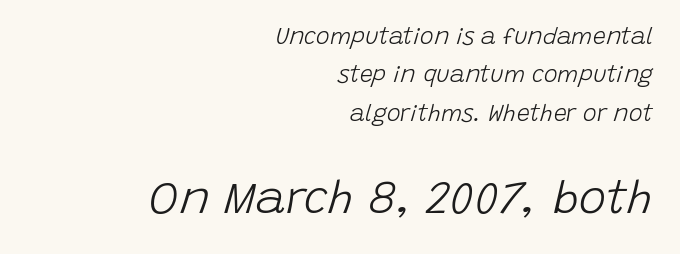
Spacing verdict: proportional, widths tailored to each character. Where is the straight margin? On the right. The rendering uses a moderate line-height, typical for paragraphs. A typesetter would call this zero additional tracking.
